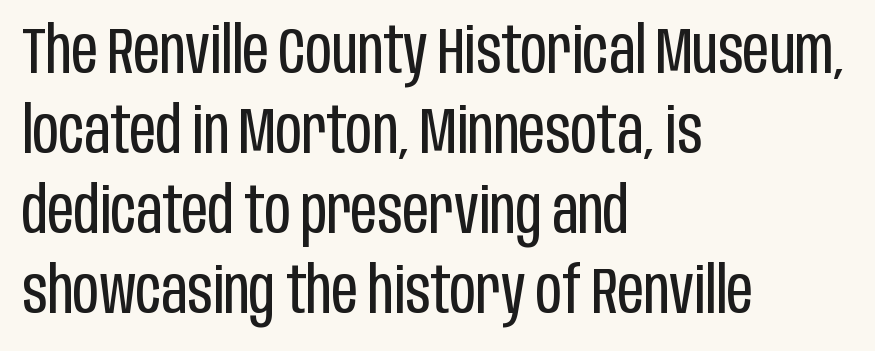
{"serif": "no", "italic": "no", "bold": "no", "weight": "regular", "width": "condensed", "stroke_contrast": "low", "x_height": "large", "monospaced": "no", "underline": "no", "align": "left", "line_spacing": "normal", "line_spacing_ratio": 1.25, "letter_spacing": "normal", "letter_spacing_em": 0.0, "glyph_px": 64}
